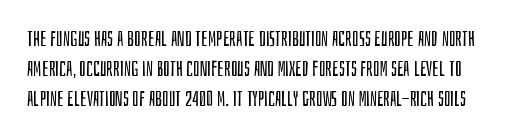
The image shows 21 px text type, upright; set normal line spacing (1.44x), normal letter spacing, not underlined.
